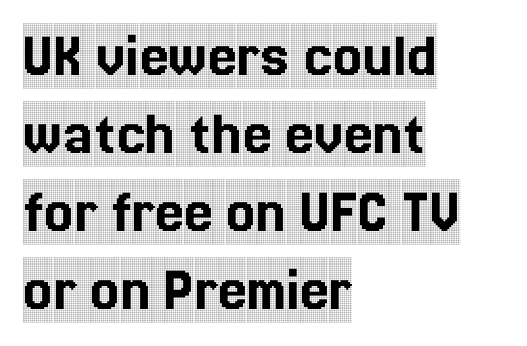
Q: Is the text italic (slanted)? A: No, it is upright.
Q: Is the typeface a serif or a sans-serif typeface? A: Serif.
Q: Is the text underlined? A: No.
Q: How is the paragraph aligned? A: Left-aligned.
Q: Is the spacing between letters normal or unusually wide? A: Normal.
Q: Width (condensed, normal, or wide)? A: Condensed.
Q: x-height? A: Large.
Q: Monospaced? A: No.
